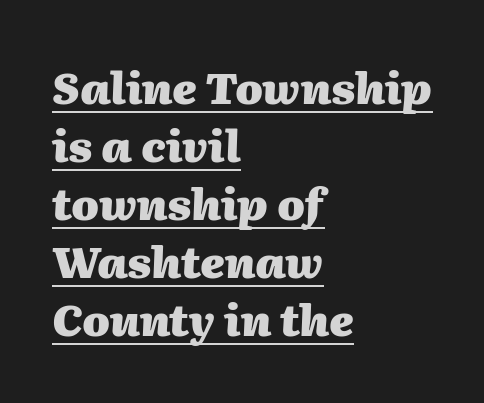
These lines sit exactly where default settings would place them. It's the slanting kind of type. Looks like someone drew a line under every word here. A typesetter would call this zero additional tracking.
